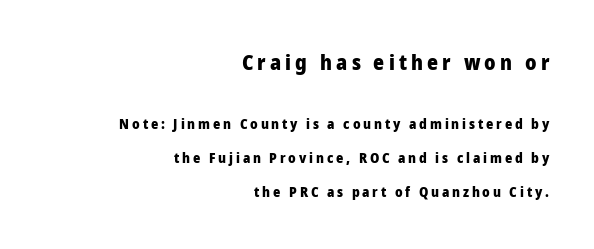
Q: Is the text bold? A: Yes.
Q: Is the text italic (slanted)? A: No, it is upright.
Q: Is the text underlined? A: No.
Q: How is the paragraph aligned? A: Right-aligned.
Q: Is the spacing between letters normal or unusually wide? A: Unusually wide.
Q: Is the spacing between lines tight, normal or loose? A: Loose.
Q: Which block of text is set in a larger size, the first (top) or the second (bottom)? A: The first (top) one.
